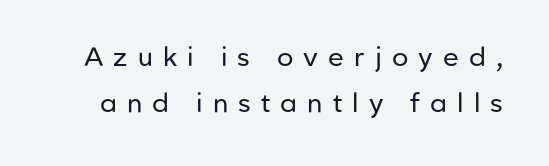
The image shows 26 px text type, upright; set line spacing 1.77x, unusually wide letter spacing (+0.39 em), not underlined.
